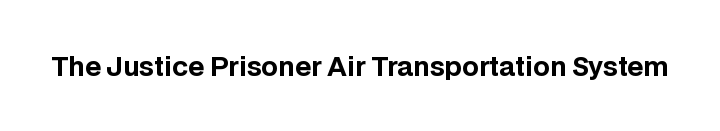
Q: Is the text bold? A: Yes.
Q: Is the text italic (slanted)? A: No, it is upright.
Q: Is the text underlined? A: No.
Q: Is the spacing between letters normal or unusually wide? A: Normal.
